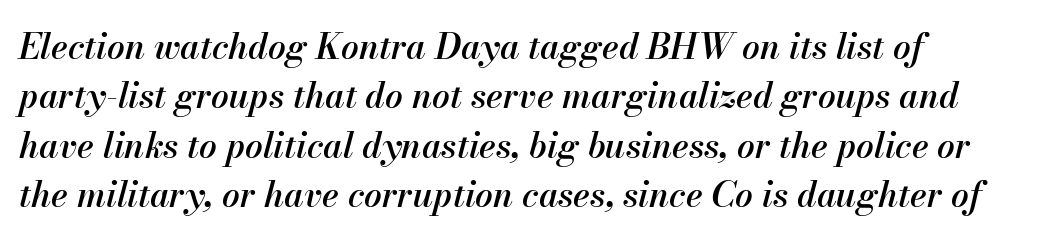
{"italic": "yes", "lean": "right", "slant_degrees": 13, "bold": "semi", "weight": "semibold", "width": "normal", "stroke_contrast": "medium", "x_height": "small", "monospaced": "no", "underline": "no", "line_spacing": "normal", "line_spacing_ratio": 1.41, "letter_spacing": "normal", "letter_spacing_em": 0.0, "glyph_px": 35}
